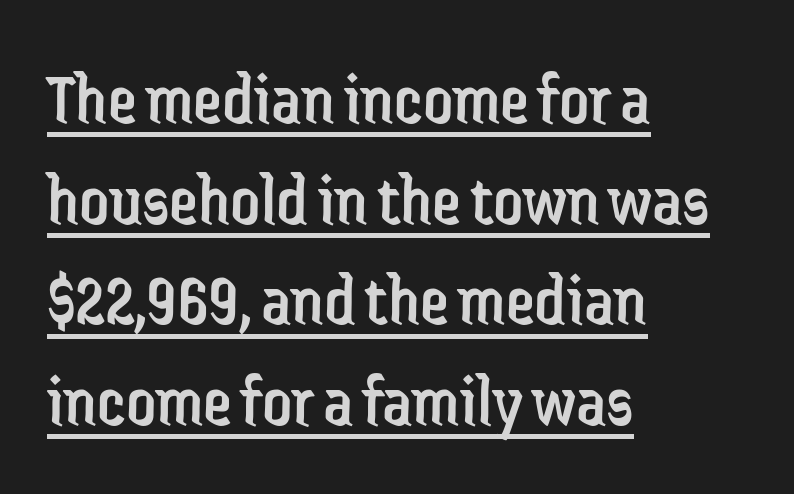
{"serif": "no", "italic": "no", "bold": "no", "weight": "regular", "width": "condensed", "stroke_contrast": "low", "x_height": "medium", "monospaced": "no", "underline": "yes", "align": "left", "line_spacing": "normal", "line_spacing_ratio": 1.38, "letter_spacing": "normal", "letter_spacing_em": 0.0, "glyph_px": 73}
